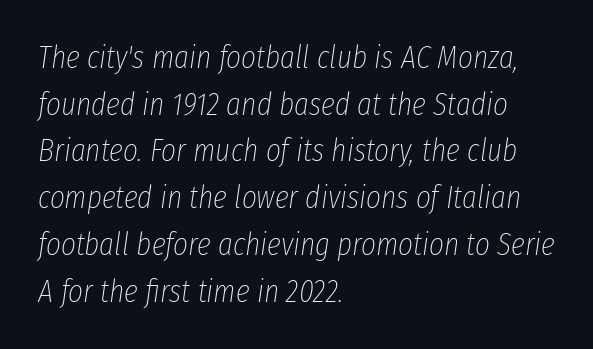
The image shows 32 px thin, condensed type, italic (leaning right); set left-aligned, normal line spacing (1.46x), normal letter spacing, not underlined; low stroke contrast and a medium x-height.
